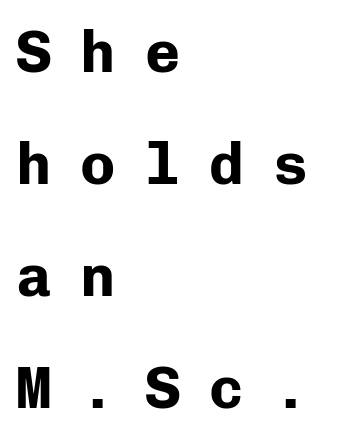
Do the letters lean? They stand straight. Every letter is thick-stroked: bold, no question. The tracking reads as deliberately expanded to a designer's eye. Rows of type keep a wide berth in the vertical direction.
